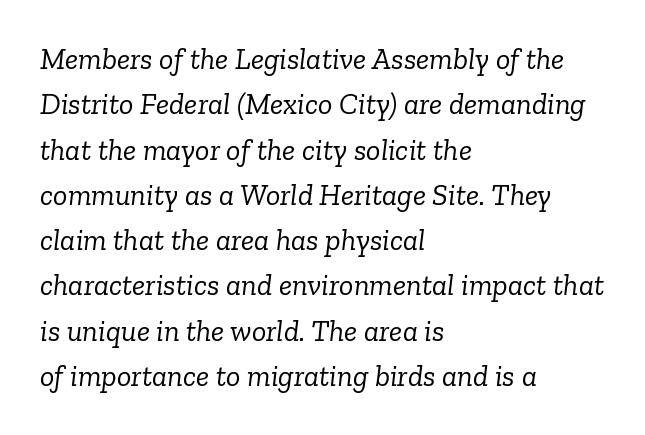
The image shows 30 px light serif type, italic (leaning right); set left-aligned, normal line spacing (1.51x), normal letter spacing, not underlined; low stroke contrast and a medium x-height.
